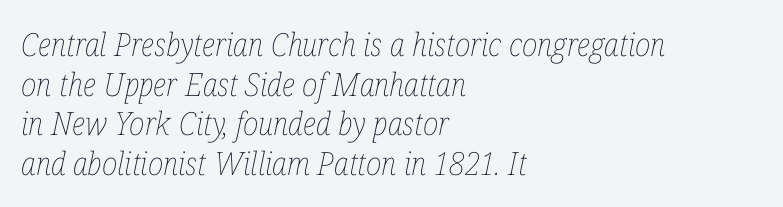
Q: Is the text bold? A: No.
Q: Is the text italic (slanted)? A: Yes, it leans right by about 12 degrees.
Q: Is the text underlined? A: No.
Q: How is the paragraph aligned? A: Left-aligned.
Q: Is the spacing between letters normal or unusually wide? A: Normal.
Q: Width (condensed, normal, or wide)? A: Condensed.
Q: Stroke contrast? A: Low.
Q: x-height? A: Medium.
Q: Monospaced? A: No.
